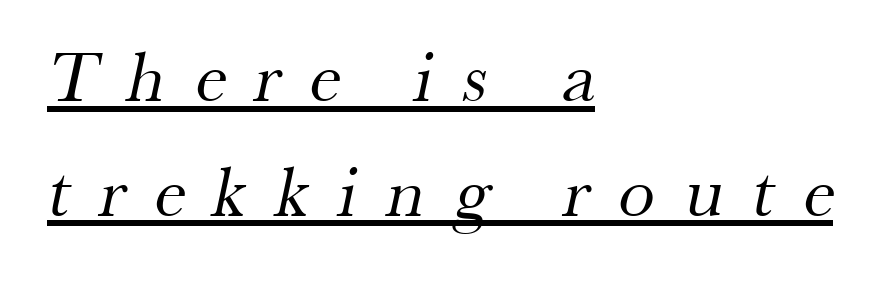
Notice how descenders clear the ascenders below comfortably — that's standard leading. Spacing verdict: proportional, widths tailored to each character. These lines stack with their left ends in a neat column. Counters stay open thanks to moderate or lighter strokes.
